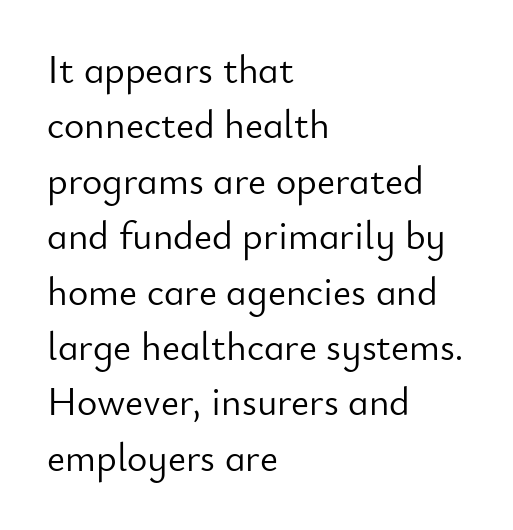
{"serif": "no", "italic": "no", "bold": "no", "weight": "light", "width": "normal", "stroke_contrast": "low", "x_height": "small", "monospaced": "no", "underline": "no", "align": "left", "line_spacing": "normal", "line_spacing_ratio": 1.42, "letter_spacing": "normal", "letter_spacing_em": 0.0, "glyph_px": 39}
